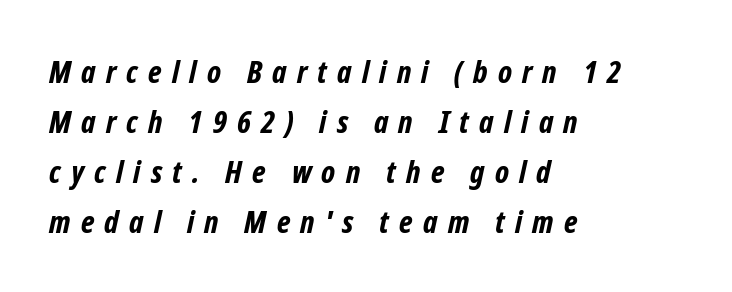
Varying glyph widths throughout — classic text-font behaviour. Stroke thickness is high; the sample reads as a true bold. The face used here is rendered with a markedly widened letterfit. Notice how descenders clear the ascenders below comfortably — that's standard leading. The setting favours the left margin, as ordinary paragraphs usually do.
